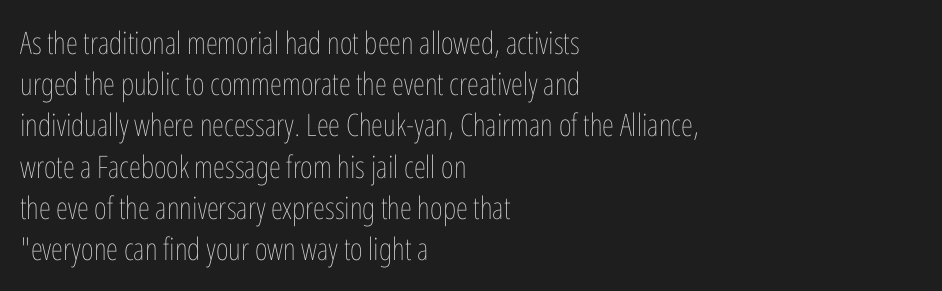
The image shows 31 px thin, condensed type, upright; set left-aligned, normal line spacing (1.33x), normal letter spacing, not underlined; low stroke contrast and a medium x-height.
